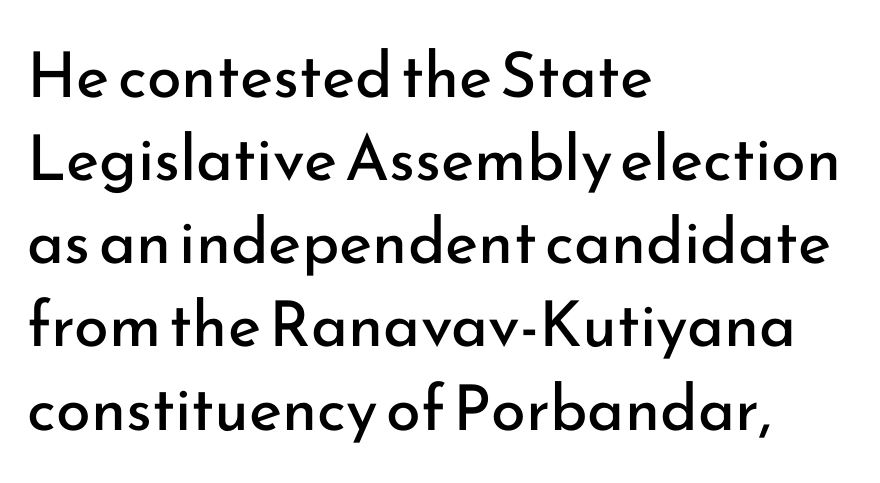
Horizontal bands of white between lines are of average thickness. Every row of glyphs begins at an identical x-position on the left. Descenders are the only things crossing below the line. How are the letters spaced? Ordinarily, with no added tracking. Think standard paragraph weight, or any step lighter than that.
